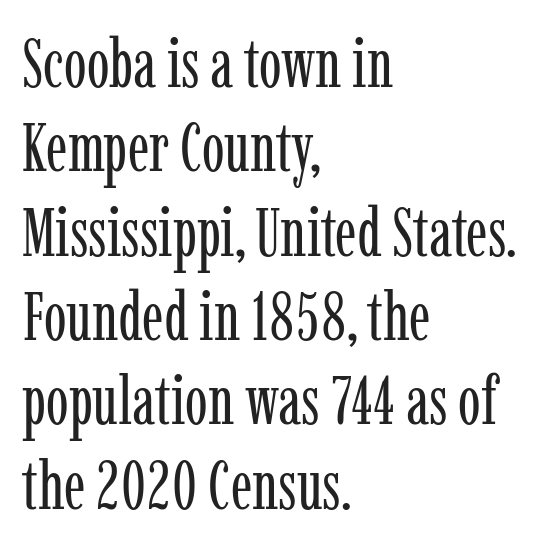
These lines are composed in type with serifs. In CSS terms this would be text-align: left. A typesetter would call this zero additional tracking. Counters stay open thanks to moderate or lighter strokes. The letters stand straight up with perfectly vertical stems.
